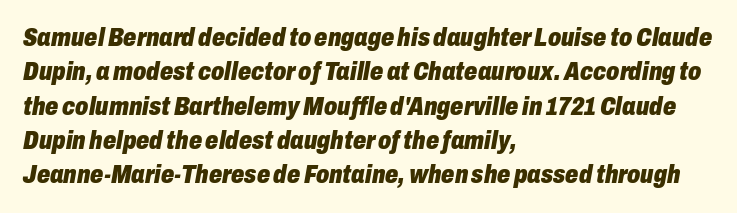
This sample uses an oblique cut, with every glyph tilted off the vertical. The rendering keeps characters at their native spacing. Decoration check: the copy has no underline. Layout note: lines flush left.
